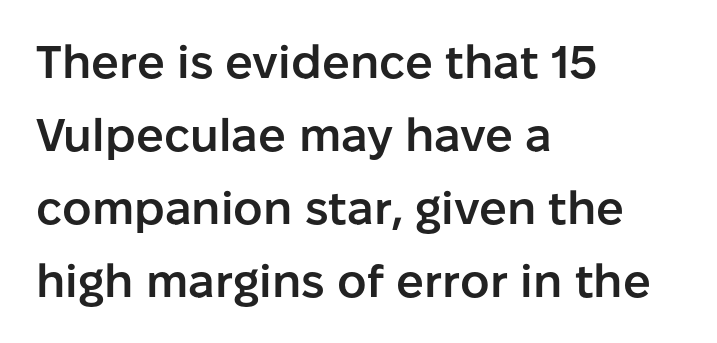
Line spacing here is normal. The passage shown is semibold, sitting just below true bold. Look at the bottom of the vertical strokes: they stop flat, with no serifs. Here the designer chose a conventional face with non-uniform glyph widths.
